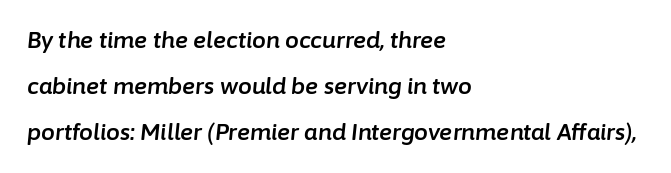
Q: Is the text italic (slanted)? A: Yes, it leans right by about 6 degrees.
Q: Is the text underlined? A: No.
Q: How is the paragraph aligned? A: Left-aligned.
Q: Is the spacing between letters normal or unusually wide? A: Normal.
Q: Is the spacing between lines tight, normal or loose? A: Loose.
